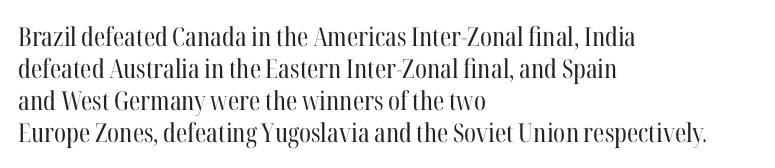
The image shows 26 px text type, upright; set left-aligned, line spacing 1.23x, normal letter spacing, not underlined.
